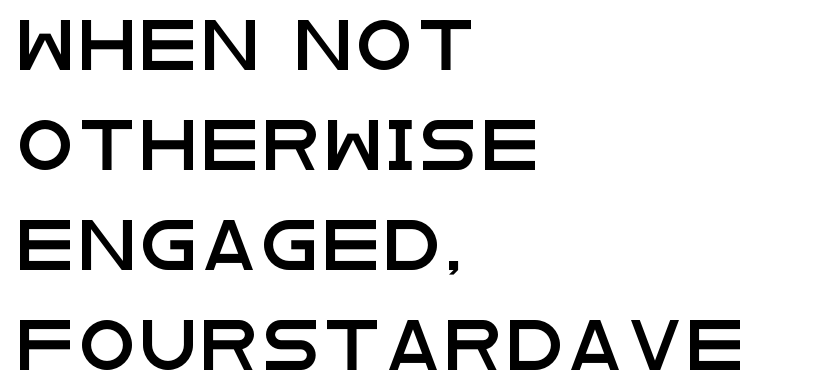
The image shows 50 px wide sans-serif type, upright; set left-aligned, loose line spacing (2.0x), not underlined; low stroke contrast and a large x-height.
